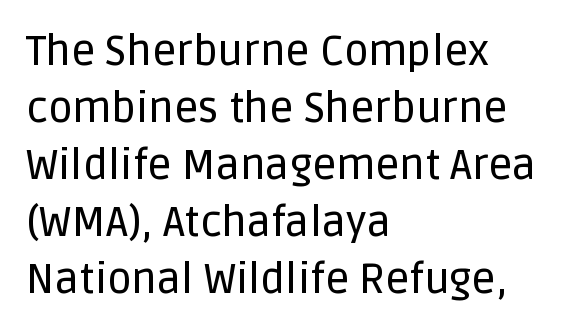
The image shows 42 px sans-serif type, upright; set left-aligned, normal line spacing (1.36x), normal letter spacing, not underlined; low stroke contrast and a large x-height.
